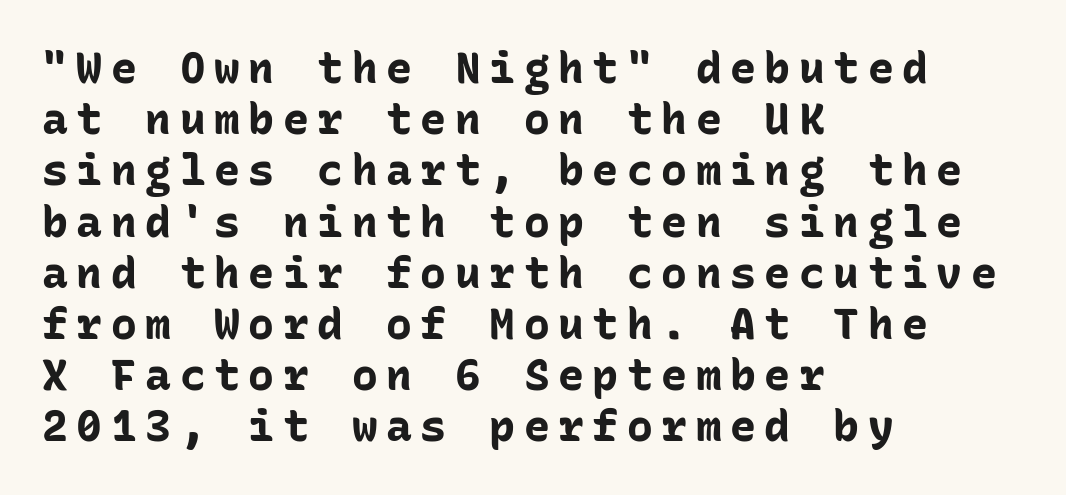
Letters rest on an invisible, unmarked baseline. Teacher's note: observe the even left margin — that is flush-left alignment. The rendering inserts visible extra space after every character. Do the characters align in a grid? Yes, the font is monospaced. A typesetter would label this face a sans.
